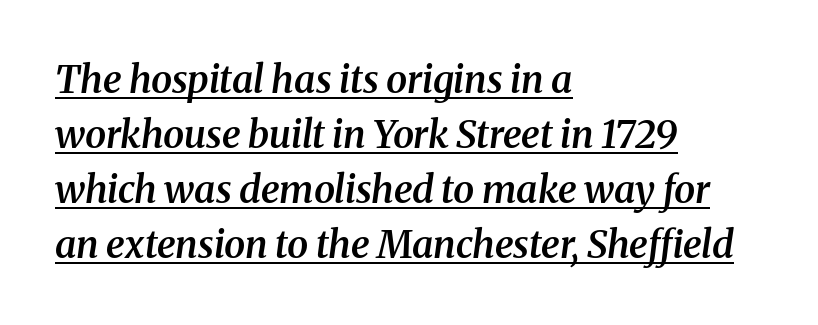
The image shows 38 px semibold serif type, italic (leaning right); set left-aligned, normal line spacing (1.45x), normal letter spacing, underlined; medium stroke contrast and a medium x-height.
